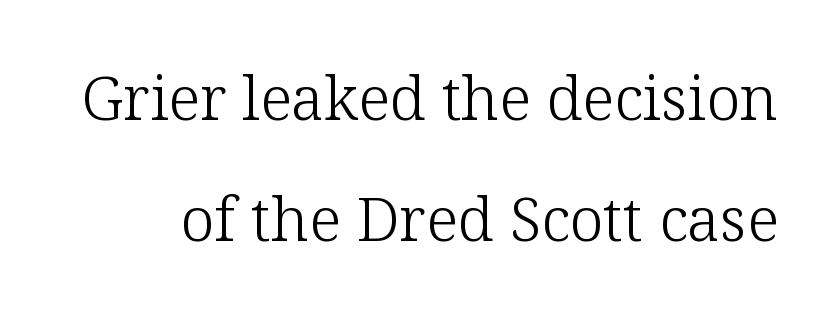
The image shows 61 px light serif type, upright; set loose line spacing (1.99x), normal letter spacing, not underlined; low stroke contrast and a medium x-height.
